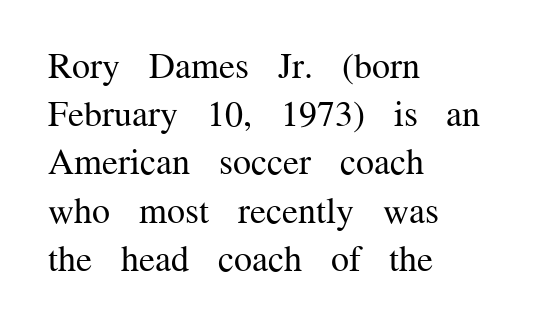
{"serif": "yes", "italic": "no", "bold": "no", "weight": "regular", "width": "normal", "stroke_contrast": "medium", "x_height": "medium", "monospaced": "no", "underline": "no", "align": "left", "line_spacing": "normal", "line_spacing_ratio": 1.34, "letter_spacing": "normal", "letter_spacing_em": 0.0, "glyph_px": 36}
